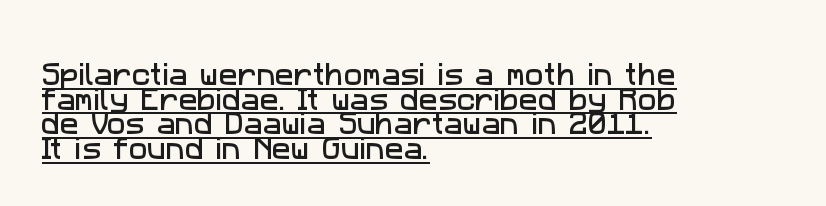
Q: Is the text underlined? A: Yes.
Q: How is the paragraph aligned? A: Left-aligned.
Q: Is the spacing between letters normal or unusually wide? A: Normal.
Q: Is the spacing between lines tight, normal or loose? A: Tight.
